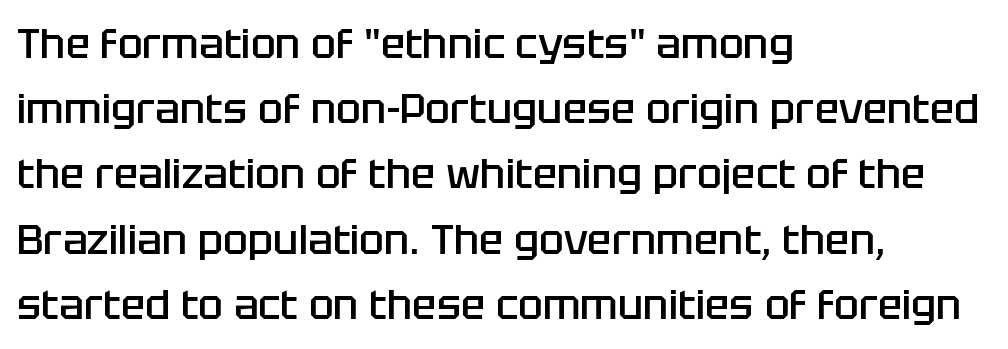
The image shows 41 px semibold sans-serif type, upright; set left-aligned, normal line spacing (1.59x), normal letter spacing, not underlined; low stroke contrast and a large x-height.
